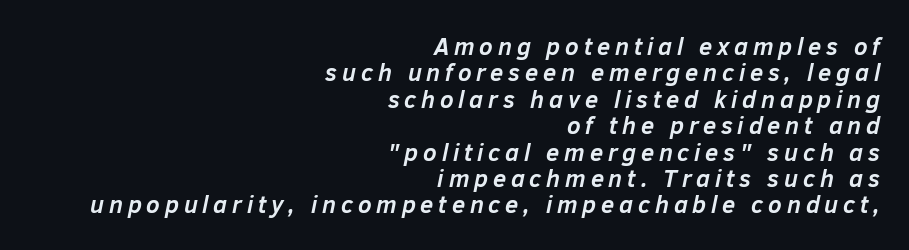
Short note: letters widely spaced. Clear beneath every line of the passage. Characters are canted at an angle relative to the baseline's perpendicular. Leftover space on each line is placed entirely before the opening word.
